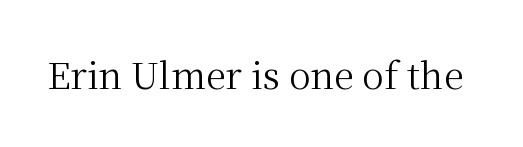
{"serif": "yes", "italic": "no", "bold": "no", "weight": "regular", "width": "normal", "stroke_contrast": "medium", "x_height": "medium", "monospaced": "no", "underline": "no", "letter_spacing": "normal", "letter_spacing_em": 0.0, "glyph_px": 36}
